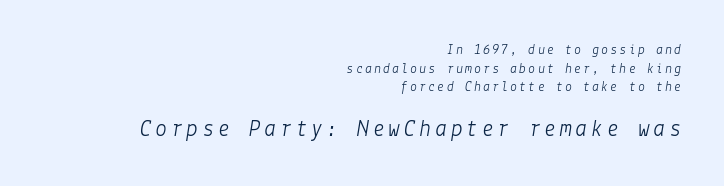
Short and long lines alike share a common ending point at right. Evenly set lines give the paragraph a standard silhouette. Is the type slanted? Yes — the strokes lean at a clear angle. The space directly below the letters is spotless. Is this a heavy cut? Hardly; it is regular or lighter.
